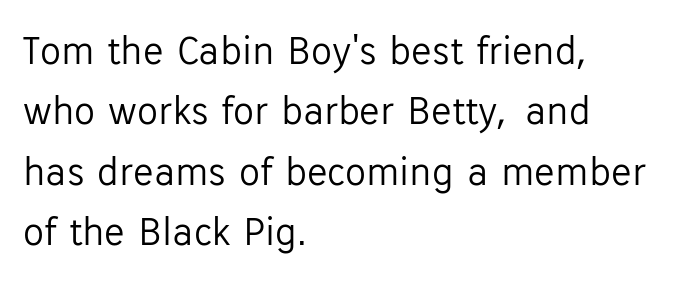
The font's upright variant was chosen for this text. This rendering uses left alignment, leaving the right contour irregular. Vertically, the passage feels balanced, rows spaced as you'd expect. The rendering keeps characters at their native spacing. This is not heavy type; no bold has been used.
